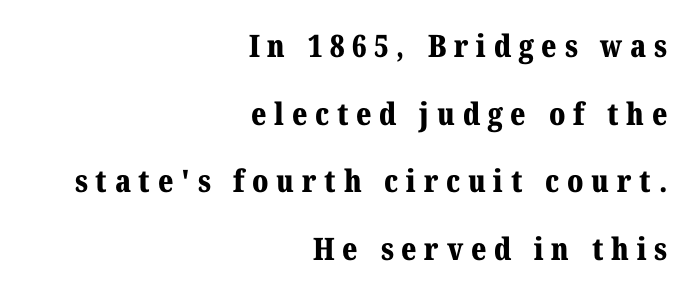
Beneath every word, the page is bare. A typesetter would call this proportional, since set widths differ per character. Vertically, the passage feels expansive, rows floating well apart. Someone cranked the tracking dial way up on this one. Heavy, bold letterforms. The typeface chosen for these lines features serifs.
